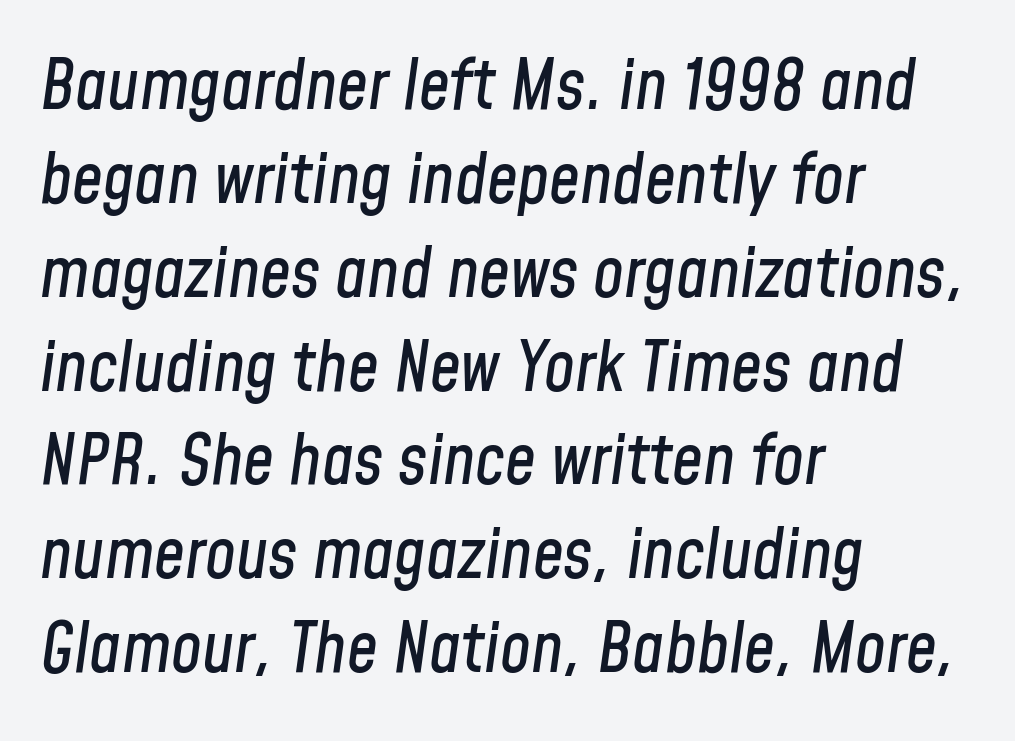
Tall strokes in this sample are angled rather than plumb. The passage shown is typed in a proportional face where columns would drift. Compared with typical body copy, the letter spacing here is the same. Casual observation: everything's shoved over to the left.
